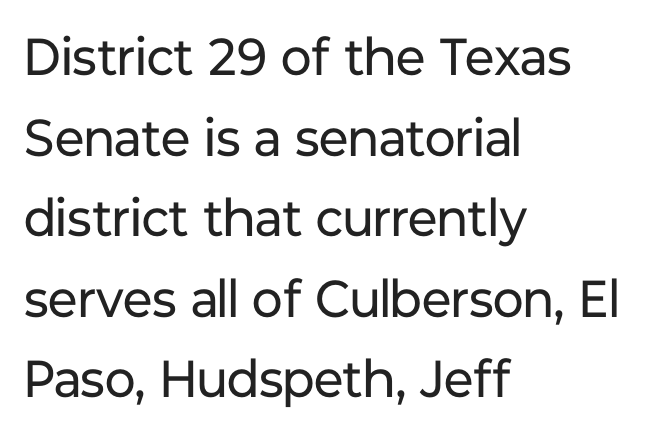
The string is rendered with underlining switched off. The typesetting does not lean heavy: it is not bold. Characters remain perfectly vertical along every line. What stands out about the letter spacing? Nothing — it is the standard amount. This sample uses a sans-serif face. The compositor pushed each line to the left boundary.
